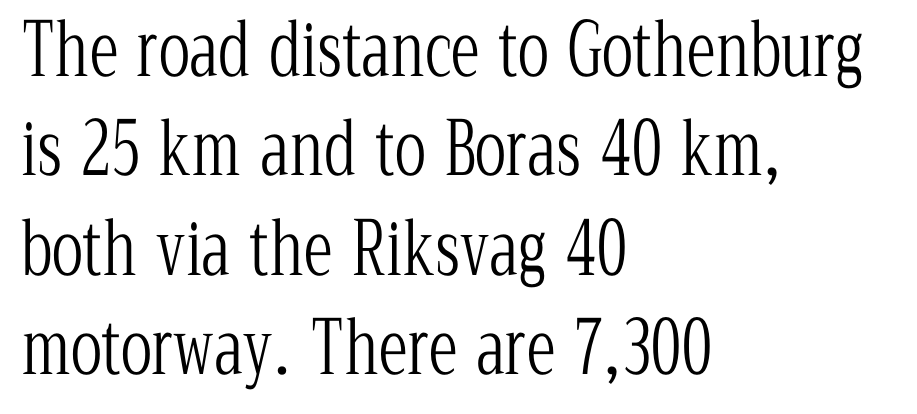
{"serif": "yes", "italic": "no", "bold": "no", "weight": "light", "width": "condensed", "stroke_contrast": "low", "x_height": "medium", "monospaced": "no", "underline": "no", "align": "left", "line_spacing": "normal", "line_spacing_ratio": 1.36, "letter_spacing": "normal", "letter_spacing_em": 0.0, "glyph_px": 73}
